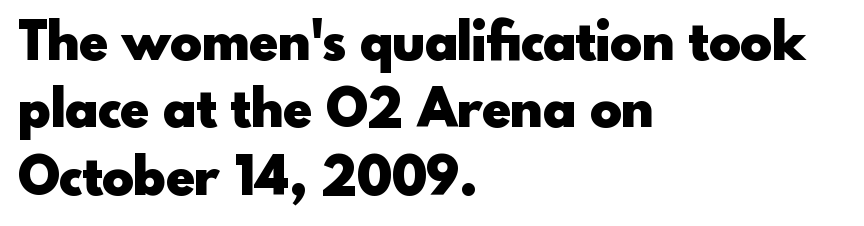
The image shows 53 px heavy sans-serif type, upright; set left-aligned, normal line spacing (1.27x), normal letter spacing, not underlined; a small x-height.
